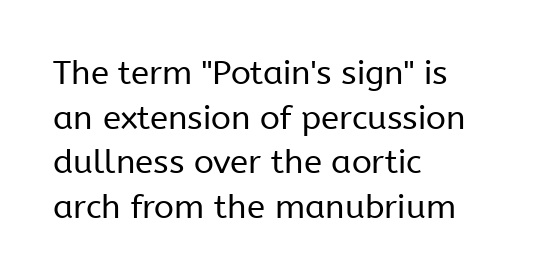
Vertically, the passage feels balanced, rows spaced as you'd expect. The strip under each line holds only bare page. Here the designer chose a conventional face with non-uniform glyph widths. Compared with typical body copy, the letter spacing here is the same. This sample uses a sans-serif face. A quiet, ordinary-to-light weight characterises the typeface.
